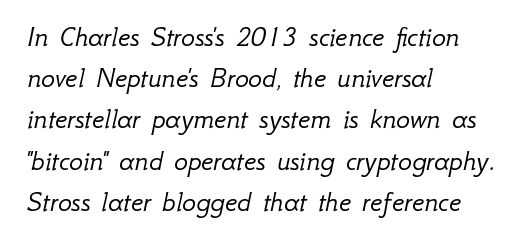
The image shows 29 px light type, italic (leaning right); set left-aligned, normal line spacing (1.42x), normal letter spacing, not underlined; low stroke contrast and a small x-height.
